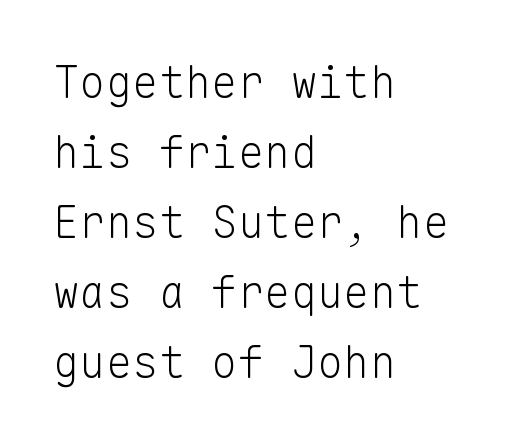
{"serif": "no", "italic": "no", "bold": "no", "weight": "light", "width": "normal", "stroke_contrast": "low", "x_height": "medium", "monospaced": "yes", "underline": "no", "align": "left", "line_spacing": "normal", "line_spacing_ratio": 1.59, "letter_spacing": "normal", "letter_spacing_em": 0.0, "glyph_px": 44}
